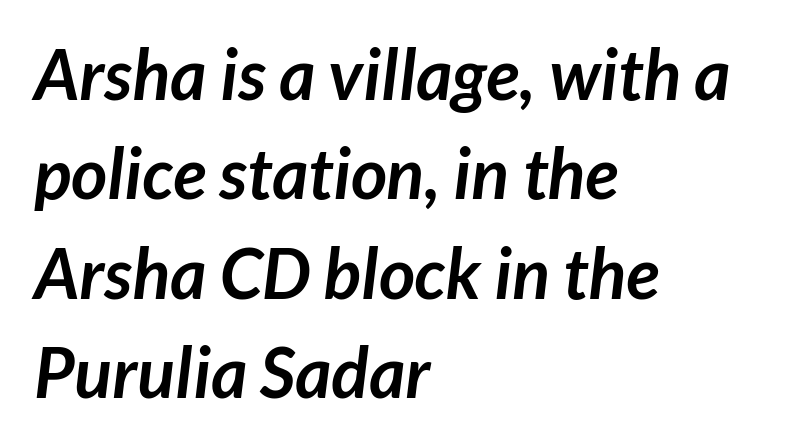
{"serif": "no", "bold": "yes", "weight": "semibold", "width": "normal", "stroke_contrast": "low", "x_height": "medium", "monospaced": "no", "underline": "no", "align": "left", "line_spacing": "normal", "line_spacing_ratio": 1.42, "letter_spacing": "normal", "letter_spacing_em": 0.0, "glyph_px": 70}
